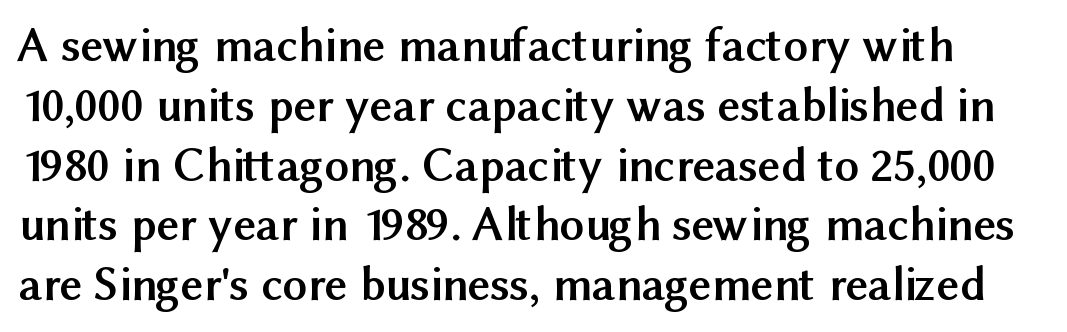
Glyph-to-glyph distance matches everyday printed text. What kind of face is this? One without serifs — a sans. Spacing verdict: proportional, widths tailored to each character. You can tell it's not italic because the verticals are truly vertical. Typographic density is high because the face is bold. The space beneath each line is pristine and unruled.
